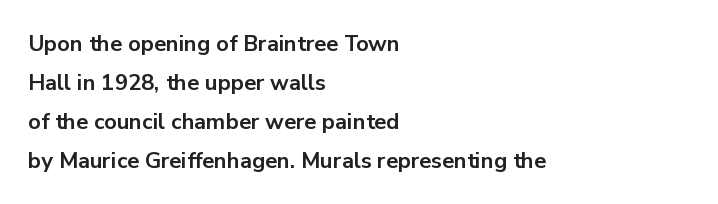
Chunky letters — that's bold for sure. The axis of the letterforms is exactly vertical. Horizontal alignment here is leftward, the default for most running prose. Characters follow at the spacing the type designer built in.
